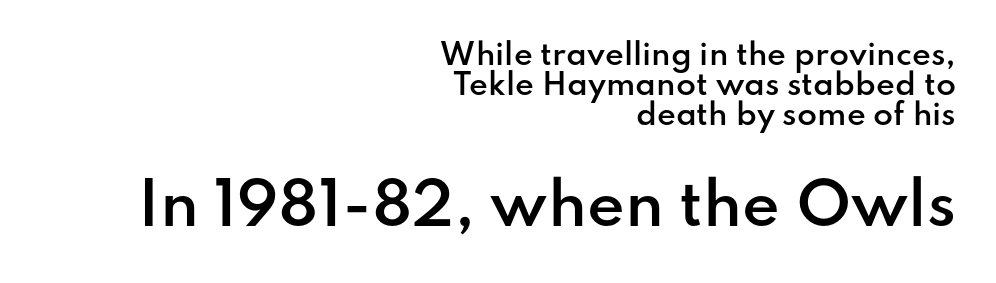
Q: Is the text bold? A: Semi-bold.
Q: Is the text italic (slanted)? A: No, it is upright.
Q: Is the typeface a serif or a sans-serif typeface? A: Sans-serif.
Q: Is the text underlined? A: No.
Q: How is the paragraph aligned? A: Right-aligned.
Q: Is the spacing between letters normal or unusually wide? A: Normal.
Q: Is the spacing between lines tight, normal or loose? A: Tight.
Q: Which block of text is set in a larger size, the first (top) or the second (bottom)? A: The second (bottom) one.
Q: Width (condensed, normal, or wide)? A: Normal.
Q: Stroke contrast? A: Low.
Q: x-height? A: Small.
Q: Monospaced? A: No.
